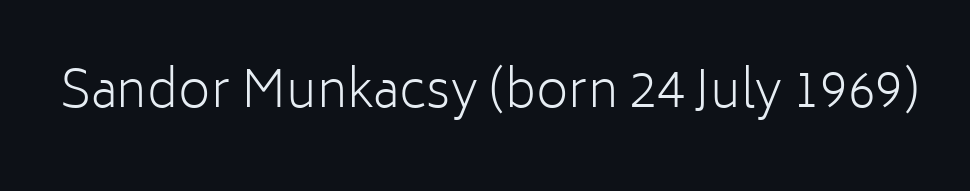
{"serif": "no", "italic": "no", "bold": "no", "weight": "light", "width": "normal", "stroke_contrast": "low", "x_height": "medium", "monospaced": "no", "underline": "no", "letter_spacing": "normal", "letter_spacing_em": 0.0, "glyph_px": 50}
